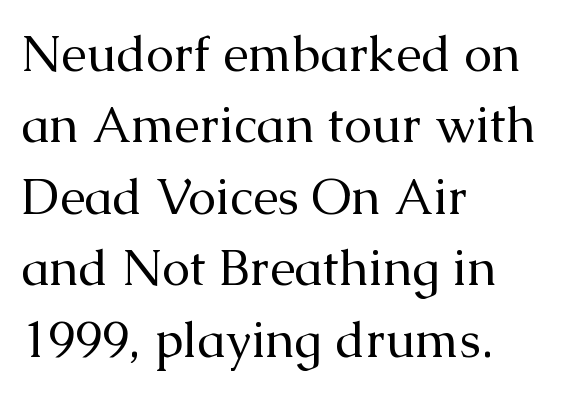
Are there feet on the stems? There are — it's a serif. Every character sits straight up, as roman type does. Note the varied advance widths — an 'i' is clearly narrower than an 'm'. Caption: face not bold, strokes unweighted. Compared with typical paragraphs, the rows here are spaced about the same. Words float on clear page, feet unadorned.
